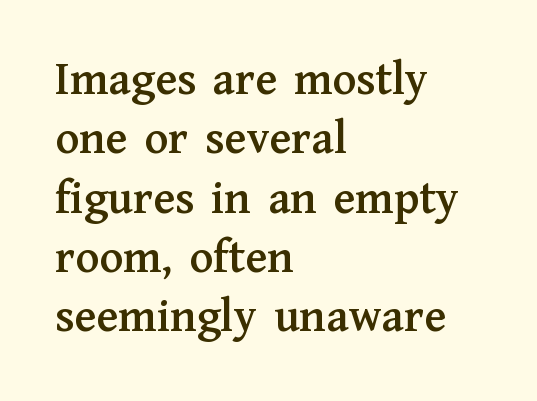
Q: Is the text italic (slanted)? A: No, it is upright.
Q: Is the typeface a serif or a sans-serif typeface? A: Serif.
Q: Is the text underlined? A: No.
Q: How is the paragraph aligned? A: Left-aligned.
Q: Is the spacing between letters normal or unusually wide? A: Normal.
Q: Width (condensed, normal, or wide)? A: Normal.
Q: Stroke contrast? A: Medium.
Q: x-height? A: Medium.
Q: Monospaced? A: No.
